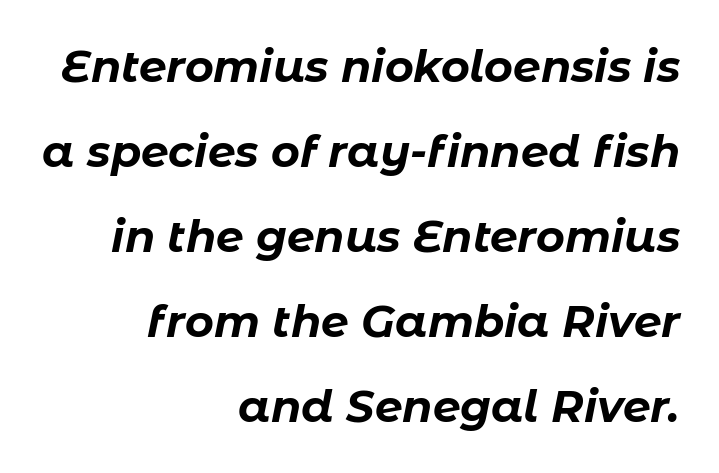
Q: Is the text bold? A: Yes.
Q: Is the text italic (slanted)? A: Yes, it leans right by about 11 degrees.
Q: Is the text underlined? A: No.
Q: How is the paragraph aligned? A: Right-aligned.
Q: Is the spacing between letters normal or unusually wide? A: Normal.
Q: Is the spacing between lines tight, normal or loose? A: Loose.
Q: Width (condensed, normal, or wide)? A: Normal.
Q: Stroke contrast? A: Low.
Q: x-height? A: Medium.
Q: Monospaced? A: No.
